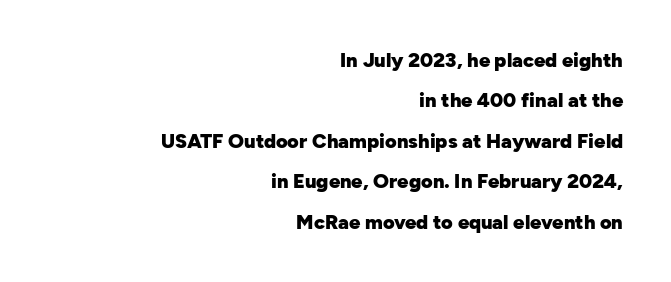
{"italic": "no", "bold": "yes", "underline": "no", "align": "right", "line_spacing": "loose", "line_spacing_ratio": 2.02, "letter_spacing": "normal", "letter_spacing_em": 0.0, "glyph_px": 20}
